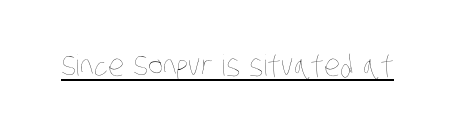
The image shows 29 px thin, condensed type; set normal letter spacing, underlined; low stroke contrast and a large x-height.
